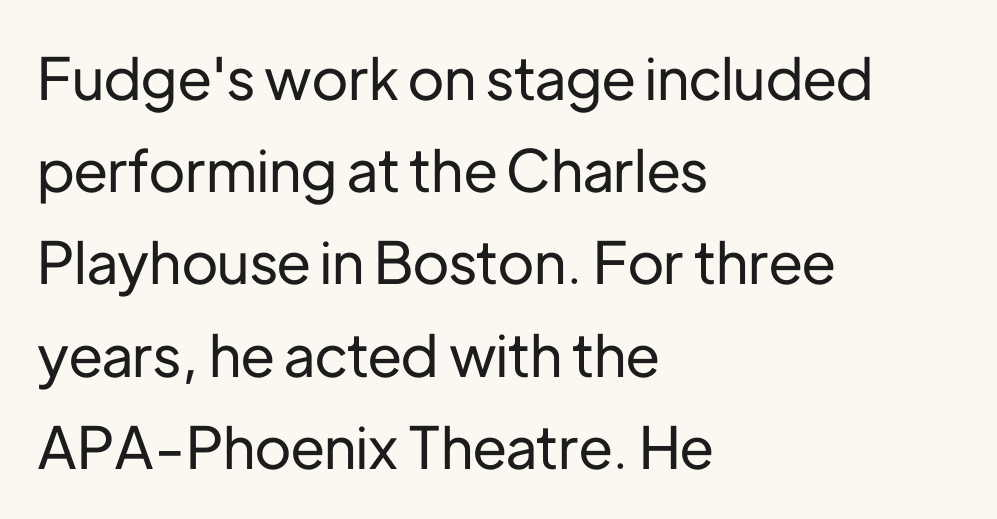
{"serif": "no", "italic": "no", "width": "normal", "stroke_contrast": "low", "x_height": "medium", "monospaced": "no", "underline": "no", "align": "left", "line_spacing": "normal", "line_spacing_ratio": 1.59, "letter_spacing": "normal", "letter_spacing_em": 0.0, "glyph_px": 58}
